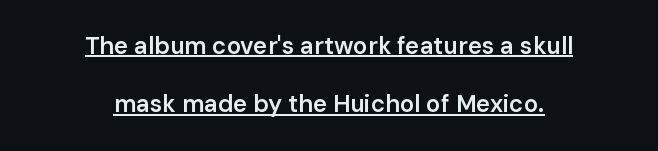
{"italic": "no", "bold": "semi", "underline": "yes", "align": "center", "line_spacing": "loose", "line_spacing_ratio": 2.42, "letter_spacing": "normal", "letter_spacing_em": 0.0, "glyph_px": 24}
